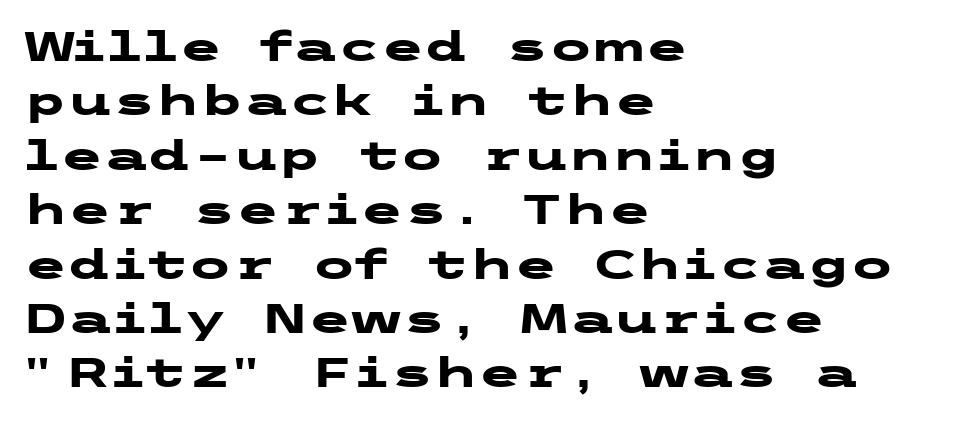
A typesetter would call this zero additional tracking. The lettering stays uniformly vertical, giving the passage a roman look. Visually the block forms a straight wall on the left and a jagged coastline on the right. Typographically, this falls in the sans-serif category. Each glyph is drawn with heavy, bold strokes. The lines sit at an ordinary, default distance from one another.
